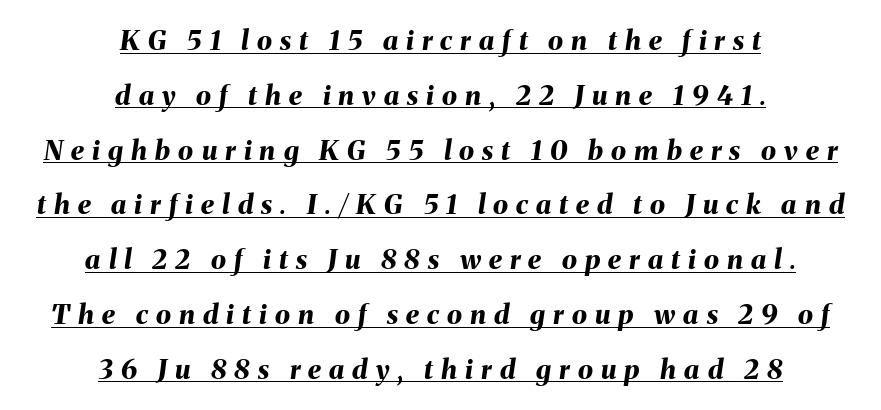
{"italic": "yes", "lean": "right", "slant_degrees": 8, "bold": "yes", "underline": "yes", "align": "center", "line_spacing": "loose", "line_spacing_ratio": 2.03, "letter_spacing": "wide", "letter_spacing_em": 0.3, "glyph_px": 27}
